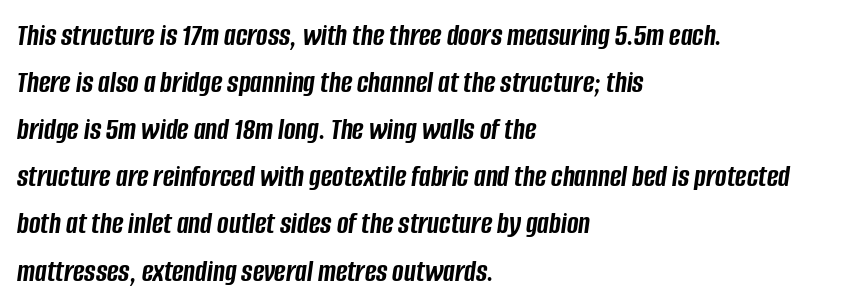
Q: Is the text bold? A: Yes.
Q: Is the text italic (slanted)? A: Yes, it leans right by about 8 degrees.
Q: Is the text underlined? A: No.
Q: How is the paragraph aligned? A: Left-aligned.
Q: Is the spacing between letters normal or unusually wide? A: Normal.
Q: Is the spacing between lines tight, normal or loose? A: Normal.
Q: Width (condensed, normal, or wide)? A: Condensed.
Q: Stroke contrast? A: Low.
Q: x-height? A: Large.
Q: Monospaced? A: No.
